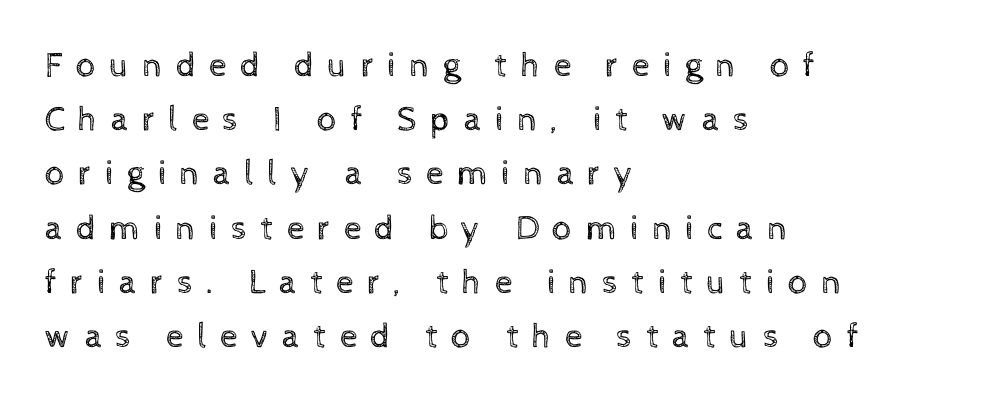
Q: Is the text bold? A: No.
Q: Is the text italic (slanted)? A: No, it is upright.
Q: Is the text underlined? A: No.
Q: How is the paragraph aligned? A: Left-aligned.
Q: Is the spacing between letters normal or unusually wide? A: Unusually wide.
Q: Is the spacing between lines tight, normal or loose? A: Normal.
Q: Width (condensed, normal, or wide)? A: Normal.
Q: x-height? A: Medium.
Q: Monospaced? A: No.
